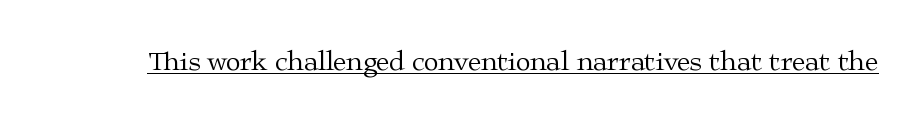
Q: Is the text bold? A: No.
Q: Is the text italic (slanted)? A: No, it is upright.
Q: Is the text underlined? A: Yes.
Q: Is the spacing between letters normal or unusually wide? A: Normal.
